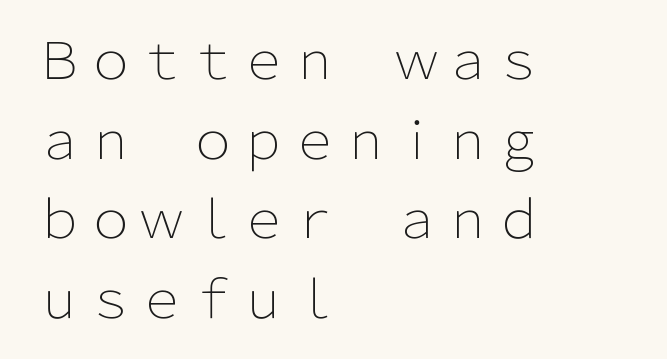
The image shows 51 px light sans-serif type, upright; set left-aligned, normal line spacing (1.56x), normal letter spacing, not underlined; low stroke contrast and a medium x-height.
